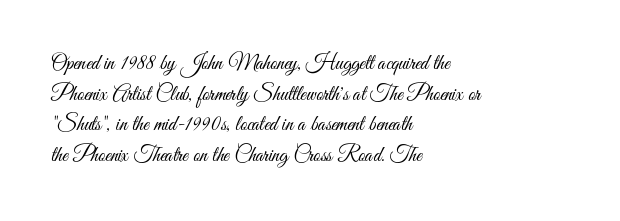
The image shows 21 px text type; set left-aligned, normal line spacing (1.46x), normal letter spacing, not underlined.
